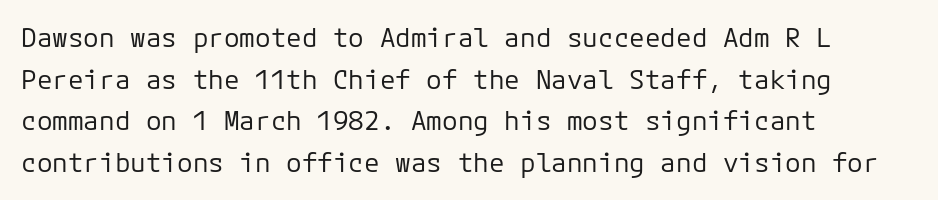
Rule under the text: the space is simply empty. One-word summary of the alignment: left. Stroke thickness stays within the range of a standard reading face or lighter. Rows of type keep a routine distance in the vertical direction. Ascenders rise straight up at ninety degrees. The tracking reads as untouched default to a designer's eye.
